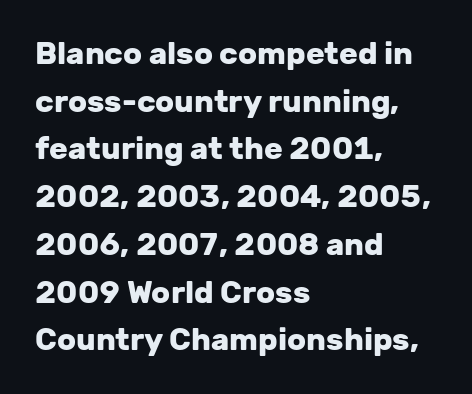
The image shows 31 px heavy sans-serif type, upright; set left-aligned, normal line spacing (1.54x), normal letter spacing, not underlined; low stroke contrast and a medium x-height.
